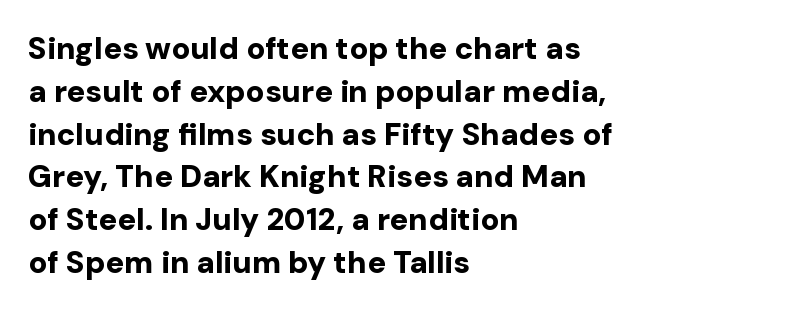
{"serif": "no", "italic": "no", "bold": "yes", "weight": "bold", "width": "normal", "stroke_contrast": "low", "x_height": "medium", "monospaced": "no", "underline": "no", "align": "left", "line_spacing": "normal", "line_spacing_ratio": 1.38, "letter_spacing": "normal", "letter_spacing_em": 0.0, "glyph_px": 31}
